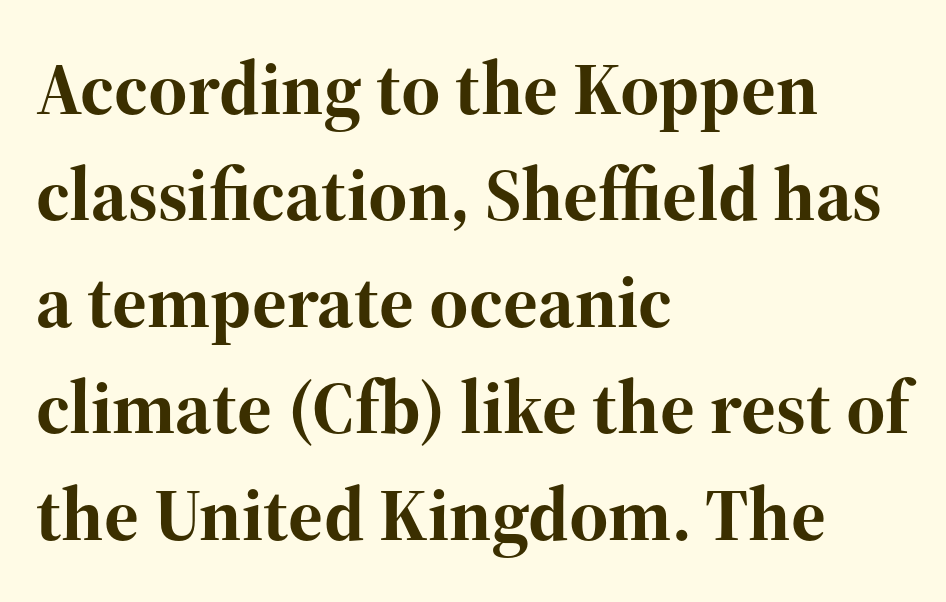
Q: Is the text bold? A: Yes.
Q: Is the text italic (slanted)? A: No, it is upright.
Q: Is the typeface a serif or a sans-serif typeface? A: Serif.
Q: Is the text underlined? A: No.
Q: How is the paragraph aligned? A: Left-aligned.
Q: Is the spacing between letters normal or unusually wide? A: Normal.
Q: Is the spacing between lines tight, normal or loose? A: Normal.
Q: Width (condensed, normal, or wide)? A: Normal.
Q: Stroke contrast? A: High.
Q: x-height? A: Medium.
Q: Monospaced? A: No.
